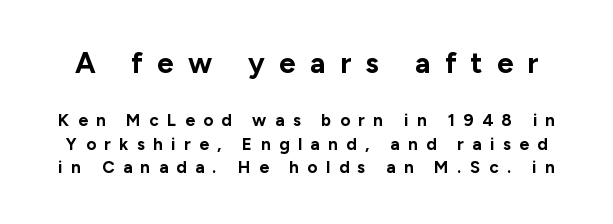
{"serif": "no", "italic": "no", "bold": "yes", "weight": "bold", "width": "normal", "stroke_contrast": "low", "x_height": "medium", "monospaced": "no", "underline": "no", "line_spacing": "normal", "line_spacing_ratio": 1.4, "letter_spacing": "wide", "letter_spacing_em": 0.5, "larger_block": "first", "size_ratio": 1.71, "glyph_px": 29}
